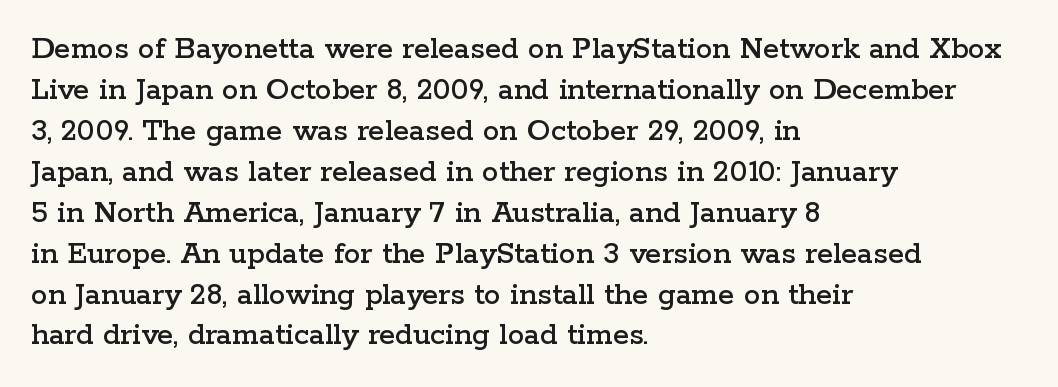
Q: Is the text italic (slanted)? A: No, it is upright.
Q: Is the typeface a serif or a sans-serif typeface? A: Serif.
Q: Is the text underlined? A: No.
Q: How is the paragraph aligned? A: Left-aligned.
Q: Is the spacing between letters normal or unusually wide? A: Normal.
Q: Width (condensed, normal, or wide)? A: Wide.
Q: Stroke contrast? A: Low.
Q: x-height? A: Medium.
Q: Monospaced? A: No.
